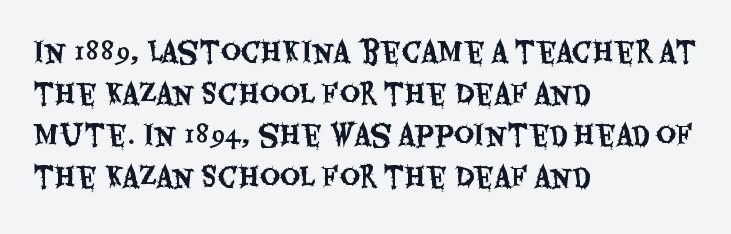
Q: Is the text italic (slanted)? A: No, it is upright.
Q: Is the typeface a serif or a sans-serif typeface? A: Sans-serif.
Q: Is the text underlined? A: No.
Q: How is the paragraph aligned? A: Left-aligned.
Q: Is the spacing between letters normal or unusually wide? A: Normal.
Q: Is the spacing between lines tight, normal or loose? A: Normal.
Q: Width (condensed, normal, or wide)? A: Condensed.
Q: Stroke contrast? A: Medium.
Q: x-height? A: Large.
Q: Monospaced? A: No.
